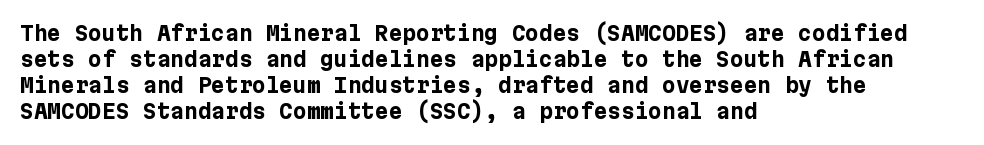
Q: Is the text bold? A: Yes.
Q: Is the text italic (slanted)? A: No, it is upright.
Q: Is the text underlined? A: No.
Q: How is the paragraph aligned? A: Left-aligned.
Q: Is the spacing between letters normal or unusually wide? A: Normal.
